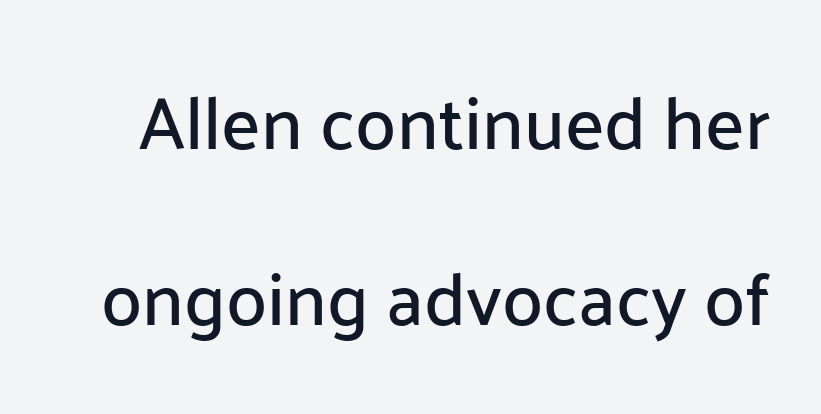
The image shows 74 px sans-serif type, upright; set loose line spacing (2.38x), normal letter spacing, not underlined; low stroke contrast and a medium x-height.
